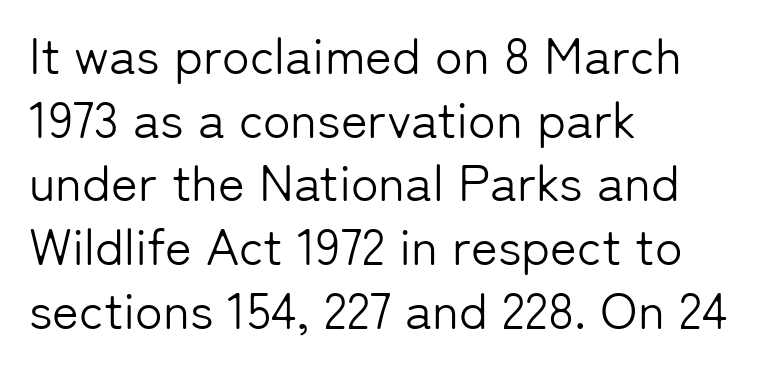
{"serif": "no", "italic": "no", "bold": "no", "weight": "light", "width": "normal", "stroke_contrast": "low", "x_height": "medium", "monospaced": "no", "underline": "no", "align": "left", "line_spacing": "normal", "line_spacing_ratio": 1.25, "letter_spacing": "normal", "letter_spacing_em": 0.0, "glyph_px": 51}
